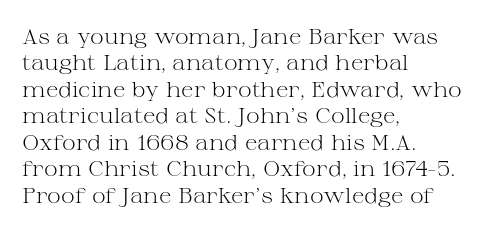
The image shows 21 px text type, upright; set left-aligned, normal line spacing (1.26x), normal letter spacing, not underlined.
